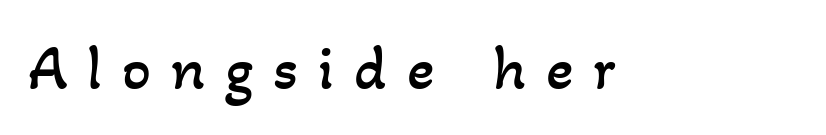
The image shows 64 px regular-weight type; set unusually wide letter spacing (+0.31 em), not underlined; low stroke contrast and a small x-height.
